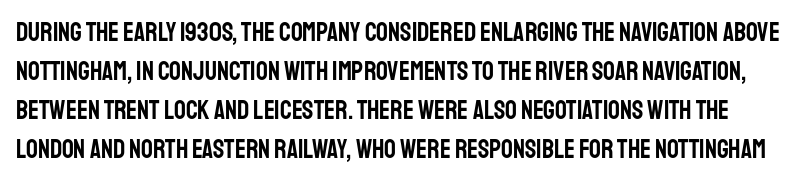
{"italic": "no", "underline": "no", "line_spacing": "normal", "line_spacing_ratio": 1.5, "letter_spacing": "normal", "letter_spacing_em": 0.0, "glyph_px": 26}
